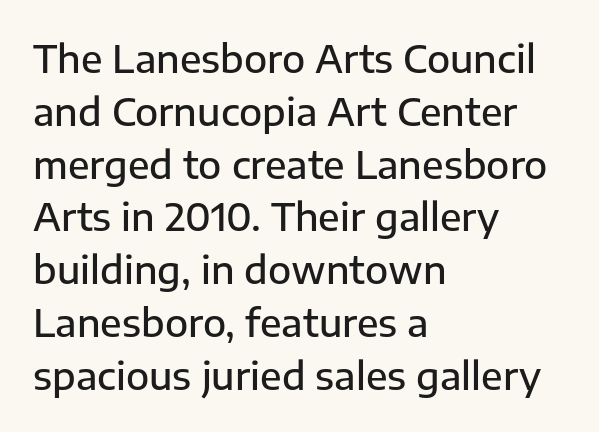
{"serif": "no", "italic": "no", "bold": "semi", "weight": "semibold", "width": "normal", "stroke_contrast": "low", "x_height": "medium", "monospaced": "no", "underline": "no", "align": "left", "line_spacing": "normal", "line_spacing_ratio": 1.39, "letter_spacing": "normal", "letter_spacing_em": 0.0, "glyph_px": 38}
